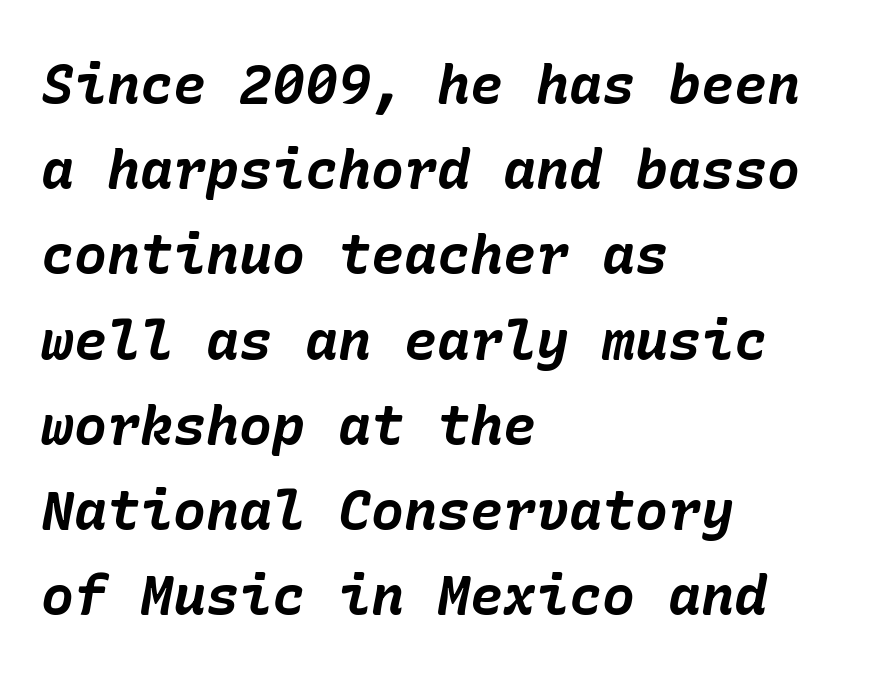
Compared with a centered layout, this one pins lines to the left instead. The text carries the slant typical of an italic or oblique font. Tracking value appears to be zero — textbook default spacing. Words float on clear page, feet unadorned. Weight: bold.
